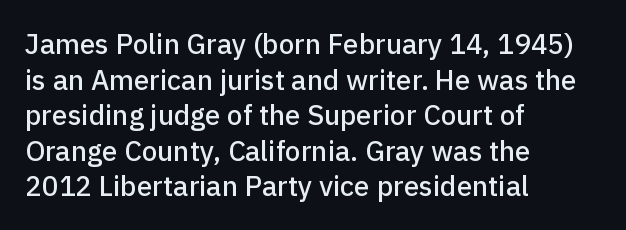
If you drew a ruler down the left edge, every line would touch it. Proportional: the letters do not fall into vertical columns. Characters follow at the spacing the type designer built in. If you measured baseline to baseline, you'd find a middling distance. Grotesque or geometric, the face here clearly has no serifs.
